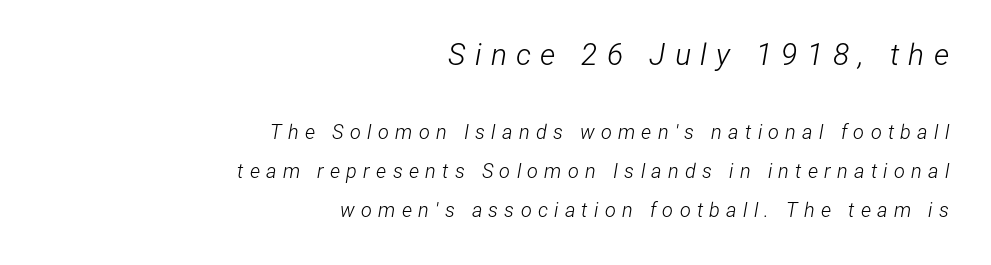
Q: Is the text bold? A: No.
Q: Is the text italic (slanted)? A: Yes, it leans right by about 12 degrees.
Q: Is the text underlined? A: No.
Q: How is the paragraph aligned? A: Right-aligned.
Q: Is the spacing between letters normal or unusually wide? A: Unusually wide.
Q: Is the spacing between lines tight, normal or loose? A: Loose.
Q: Which block of text is set in a larger size, the first (top) or the second (bottom)? A: The first (top) one.
Q: Width (condensed, normal, or wide)? A: Condensed.
Q: Stroke contrast? A: Low.
Q: x-height? A: Medium.
Q: Monospaced? A: No.
